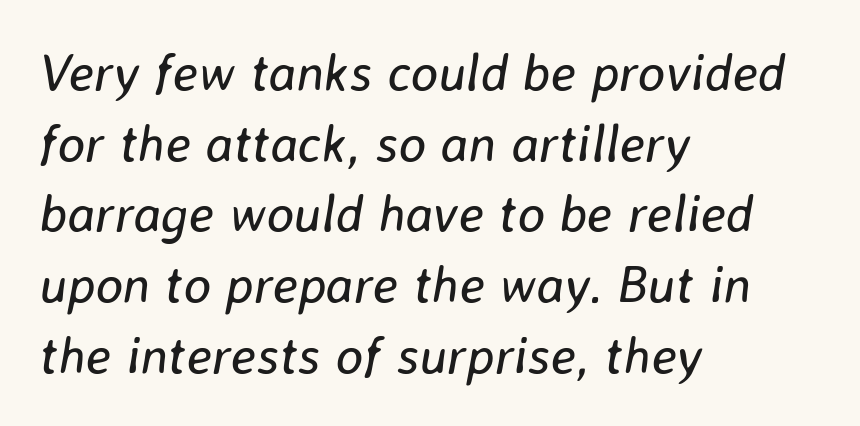
Q: Is the text bold? A: No.
Q: Is the text italic (slanted)? A: Yes, it leans right by about 8 degrees.
Q: Is the text underlined? A: No.
Q: How is the paragraph aligned? A: Left-aligned.
Q: Is the spacing between letters normal or unusually wide? A: Normal.
Q: Is the spacing between lines tight, normal or loose? A: Normal.
Q: Width (condensed, normal, or wide)? A: Normal.
Q: Stroke contrast? A: Low.
Q: x-height? A: Medium.
Q: Monospaced? A: No.
